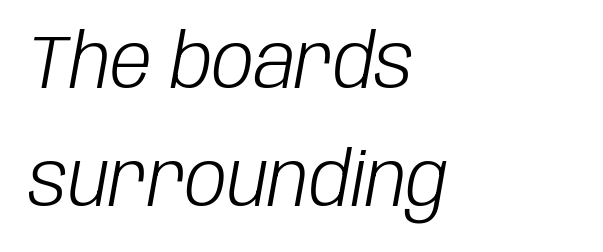
The image shows 75 px light, condensed type, italic (leaning right); set left-aligned, normal line spacing (1.57x), normal letter spacing, not underlined; low stroke contrast and a large x-height.
